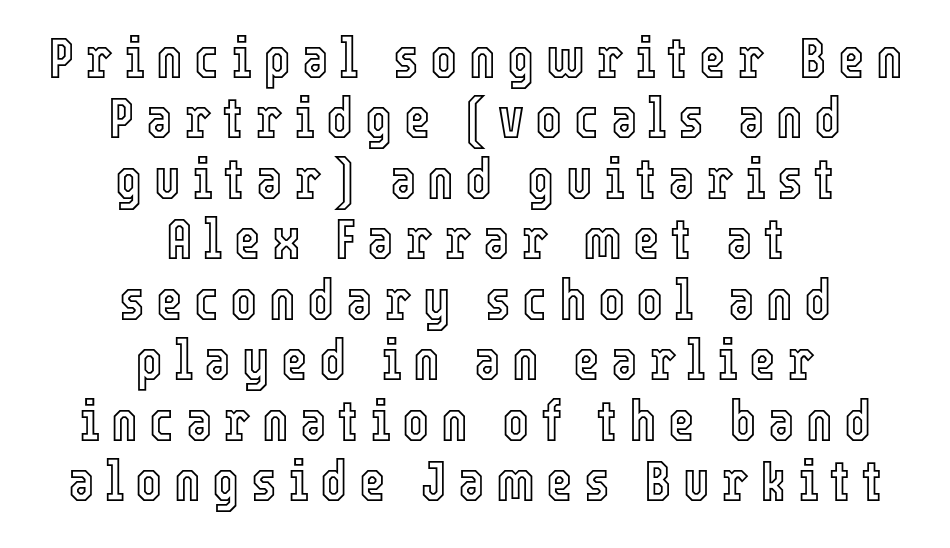
The image shows 57 px condensed type, upright; set centered, tight line spacing (1.06x), unusually wide letter spacing (+0.2 em), not underlined; a medium x-height.
